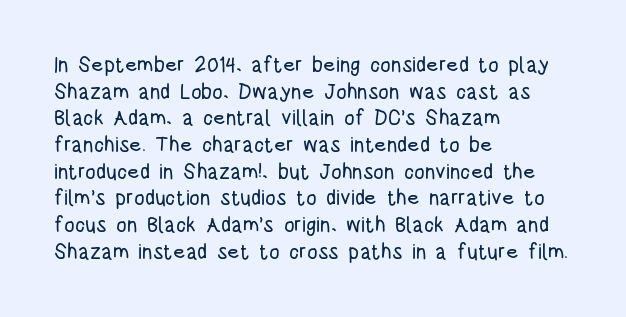
The image shows 21 px text type, upright; set left-aligned, normal line spacing (1.27x), normal letter spacing, not underlined.
